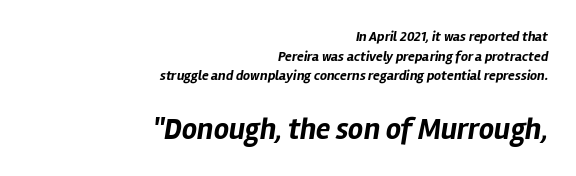
Size hierarchy here favors the trailing block over the leading one. Characters follow at the spacing the type designer built in. Varying glyph widths throughout — classic text-font behaviour. Line ends are locked; line starts wander.
